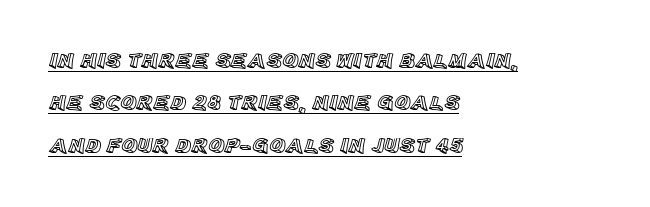
The lettering is marked with a stroke running underneath it. This sample trades compactness for vertical openness between lines. The lines in this sample share a left origin and differ only in where they stop. Tracking value appears to be zero — textbook default spacing.
